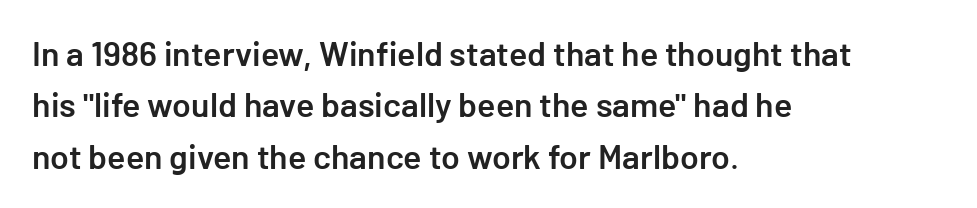
The image shows 34 px semibold sans-serif type, upright; set left-aligned, normal line spacing (1.51x), normal letter spacing, not underlined; low stroke contrast and a medium x-height.
